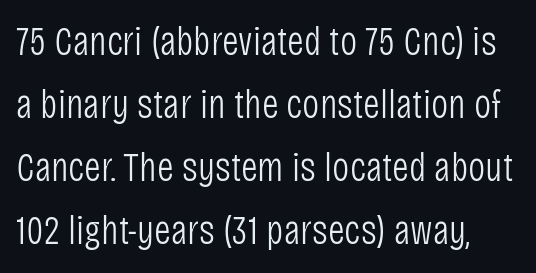
Bold? No — there's no thickening of the strokes. Observe the ordinary spacing: letters are neighbours, not strangers. Only glyphs here, with clear space below each row. Each letter keeps its own natural width here, so spacing adapts to shape.
